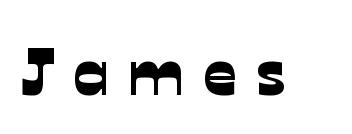
{"serif": "no", "width": "normal", "stroke_contrast": "low", "x_height": "medium", "monospaced": "no", "underline": "no", "letter_spacing": "wide", "letter_spacing_em": 0.28, "glyph_px": 66}
